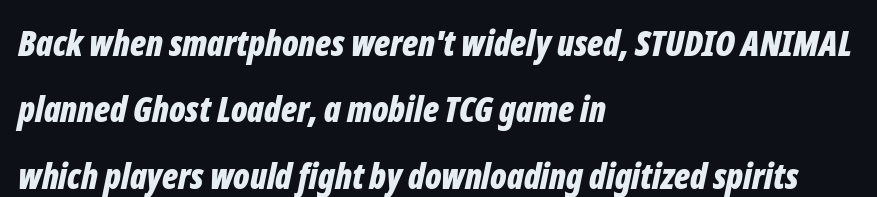
Yep, that's italic — everything's leaning. Compared with typical paragraphs, the rows here are farther apart. Bold? Absolutely — the strokes are thick and heavy. The space directly below the letters is spotless. The letters advance in unequal steps, a hallmark of proportional type. The face used here is rendered with its standard letterfit.
